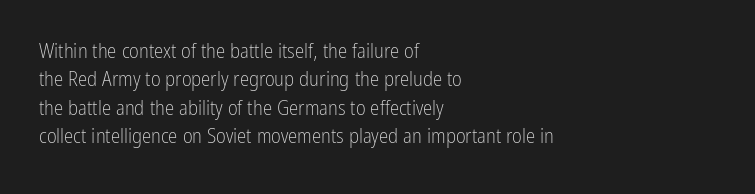
Evenly set lines give the paragraph a standard silhouette. Students, note that the glyphs here touch the page at normal intervals. In terms of posture, this sample is upright. Typeset ragged right — the left edge is the straight one.
